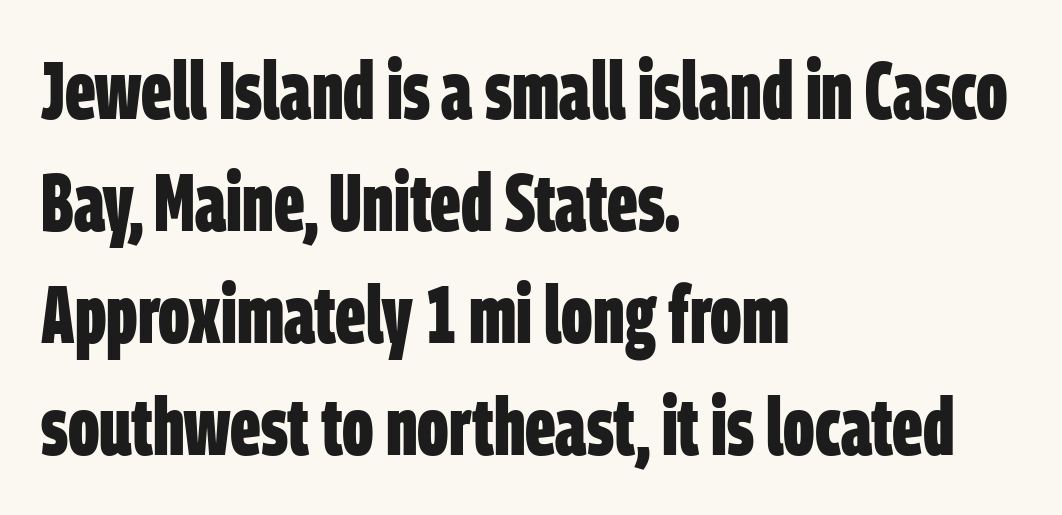
Q: Is the text bold? A: Yes.
Q: Is the typeface a serif or a sans-serif typeface? A: Sans-serif.
Q: Is the text underlined? A: No.
Q: How is the paragraph aligned? A: Left-aligned.
Q: Is the spacing between letters normal or unusually wide? A: Normal.
Q: Is the spacing between lines tight, normal or loose? A: Normal.
Q: Width (condensed, normal, or wide)? A: Condensed.
Q: Stroke contrast? A: Low.
Q: x-height? A: Large.
Q: Monospaced? A: No.
